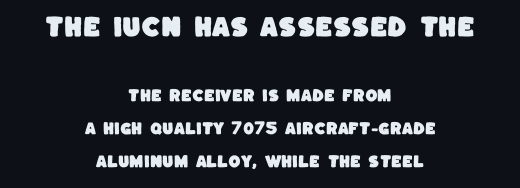
{"underline": "no", "align": "center", "line_spacing": "loose", "line_spacing_ratio": 2.34, "letter_spacing": "normal", "letter_spacing_em": 0.0, "larger_block": "first", "size_ratio": 1.64, "glyph_px": 23}
